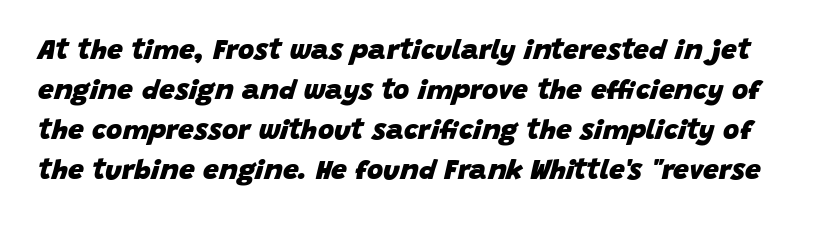
Yep, that's italic — everything's leaning. Spacing verdict: proportional, widths tailored to each character. The space directly below the letters is spotless. Does extra space separate the letters? No, they use regular spacing.
